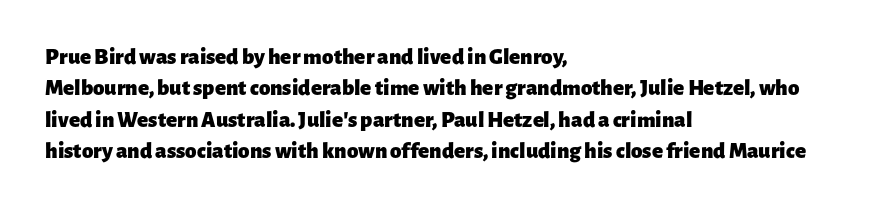
{"italic": "no", "bold": "yes", "underline": "no", "align": "left", "line_spacing": "normal", "line_spacing_ratio": 1.36, "letter_spacing": "normal", "letter_spacing_em": 0.0, "glyph_px": 23}
